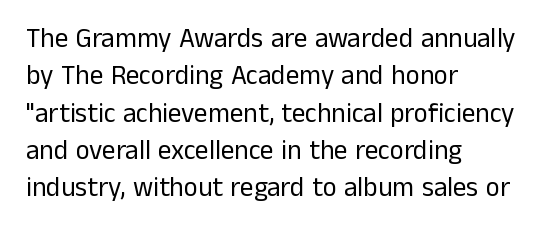
{"italic": "no", "bold": "no", "underline": "no", "align": "left", "line_spacing": "normal", "line_spacing_ratio": 1.38, "letter_spacing": "normal", "letter_spacing_em": 0.0, "glyph_px": 27}
